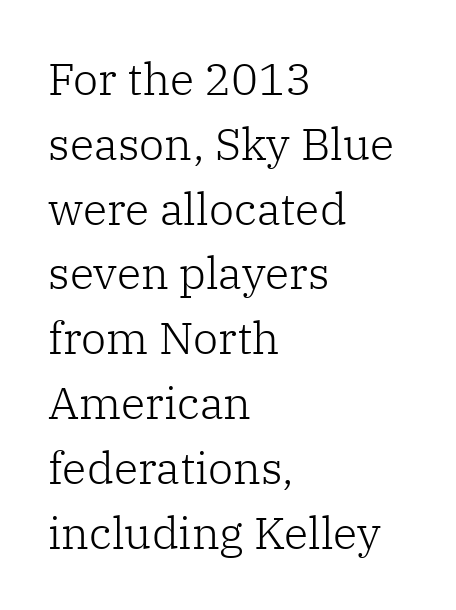
Q: Is the text bold? A: No.
Q: Is the text italic (slanted)? A: No, it is upright.
Q: Is the typeface a serif or a sans-serif typeface? A: Serif.
Q: Is the text underlined? A: No.
Q: How is the paragraph aligned? A: Left-aligned.
Q: Is the spacing between letters normal or unusually wide? A: Normal.
Q: Is the spacing between lines tight, normal or loose? A: Normal.
Q: Width (condensed, normal, or wide)? A: Normal.
Q: Stroke contrast? A: Low.
Q: x-height? A: Medium.
Q: Monospaced? A: No.
